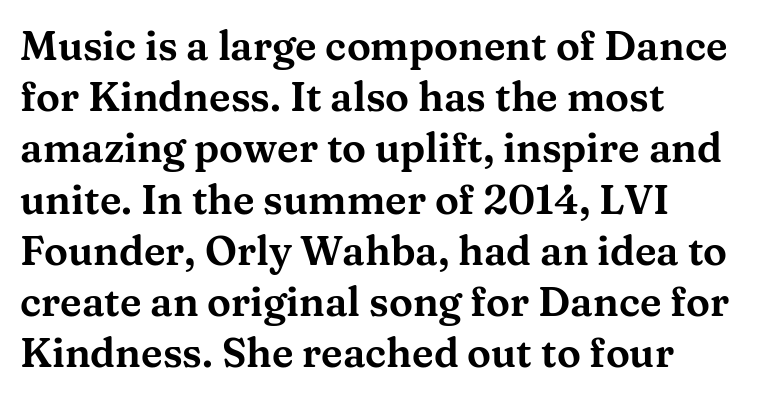
Q: Is the text italic (slanted)? A: No, it is upright.
Q: Is the typeface a serif or a sans-serif typeface? A: Serif.
Q: Is the text underlined? A: No.
Q: How is the paragraph aligned? A: Left-aligned.
Q: Is the spacing between letters normal or unusually wide? A: Normal.
Q: Is the spacing between lines tight, normal or loose? A: Normal.
Q: Width (condensed, normal, or wide)? A: Wide.
Q: Stroke contrast? A: Medium.
Q: x-height? A: Medium.
Q: Monospaced? A: No.
